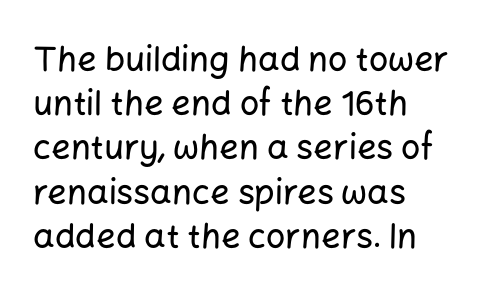
Q: Is the text italic (slanted)? A: No, it is upright.
Q: Is the typeface a serif or a sans-serif typeface? A: Sans-serif.
Q: Is the text underlined? A: No.
Q: How is the paragraph aligned? A: Left-aligned.
Q: Is the spacing between letters normal or unusually wide? A: Normal.
Q: Is the spacing between lines tight, normal or loose? A: Normal.
Q: Width (condensed, normal, or wide)? A: Normal.
Q: Stroke contrast? A: Low.
Q: x-height? A: Medium.
Q: Monospaced? A: No.
